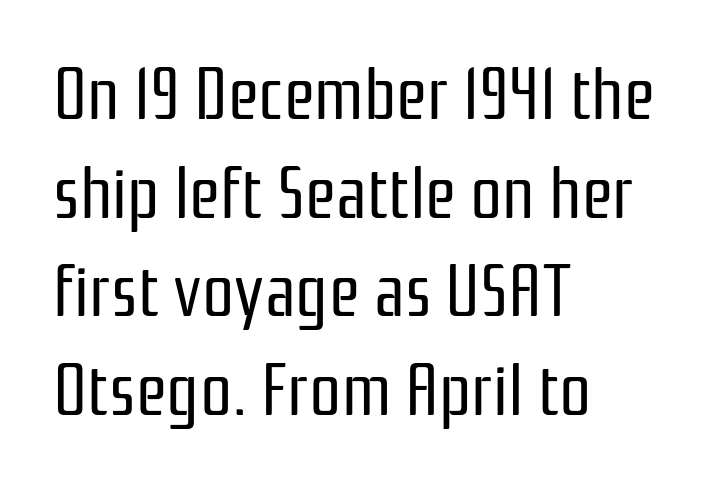
The image shows 71 px regular-weight, condensed sans-serif type, upright; set left-aligned, normal line spacing (1.39x), normal letter spacing, not underlined; low stroke contrast and a medium x-height.
